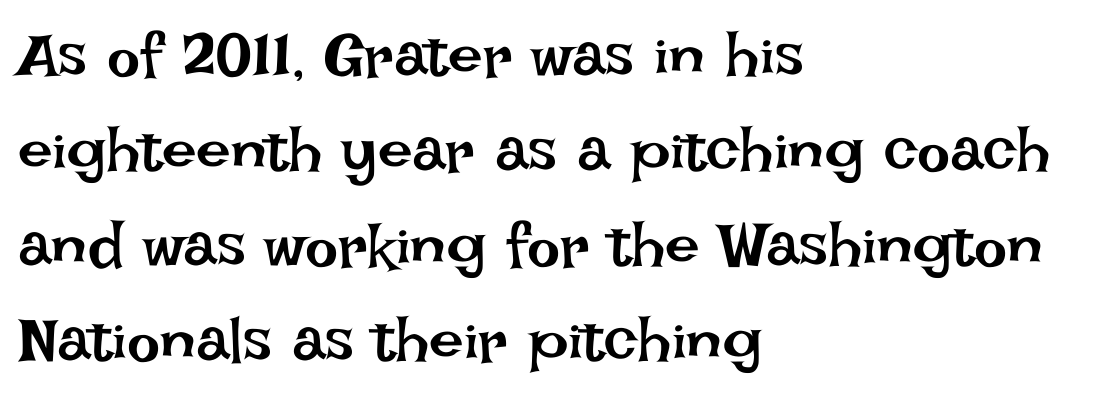
{"italic": "no", "bold": "no", "weight": "regular", "width": "normal", "stroke_contrast": "low", "x_height": "large", "monospaced": "no", "underline": "no", "align": "left", "line_spacing": "normal", "line_spacing_ratio": 1.53, "letter_spacing": "normal", "letter_spacing_em": 0.0, "glyph_px": 62}
